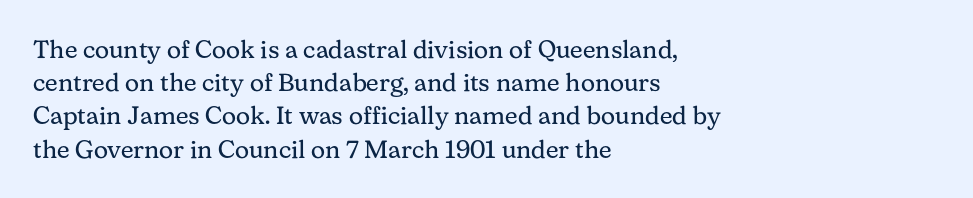
The image shows 25 px text type, upright; set left-aligned, normal line spacing (1.33x), normal letter spacing, not underlined.
